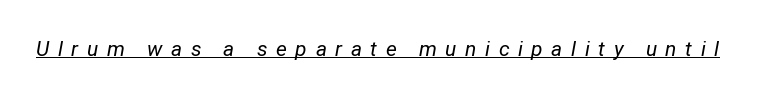
{"italic": "yes", "lean": "right", "slant_degrees": 12, "bold": "no", "underline": "yes", "letter_spacing": "wide", "letter_spacing_em": 0.41, "glyph_px": 21}
